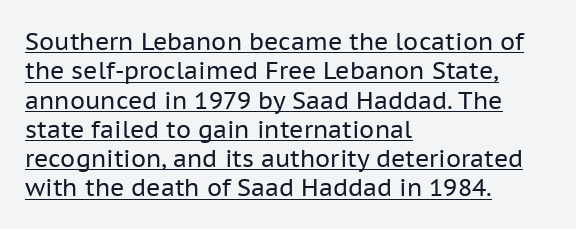
The image shows 24 px text type, upright; set left-aligned, line spacing 1.22x, normal letter spacing, underlined.
